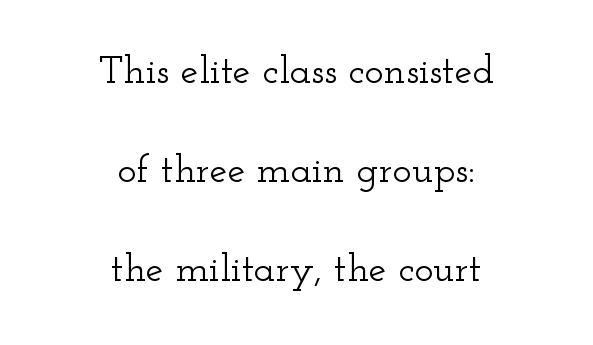
When letters stand straight like this, we call the style roman or upright. The typeface chosen for these lines features serifs. Does the copy run flush right? No — it is centered line by line. Spacing verdict: proportional, widths tailored to each character. Anything drawn beneath the words? Only blank space. A typesetter would call this leading open, well beyond the default.
